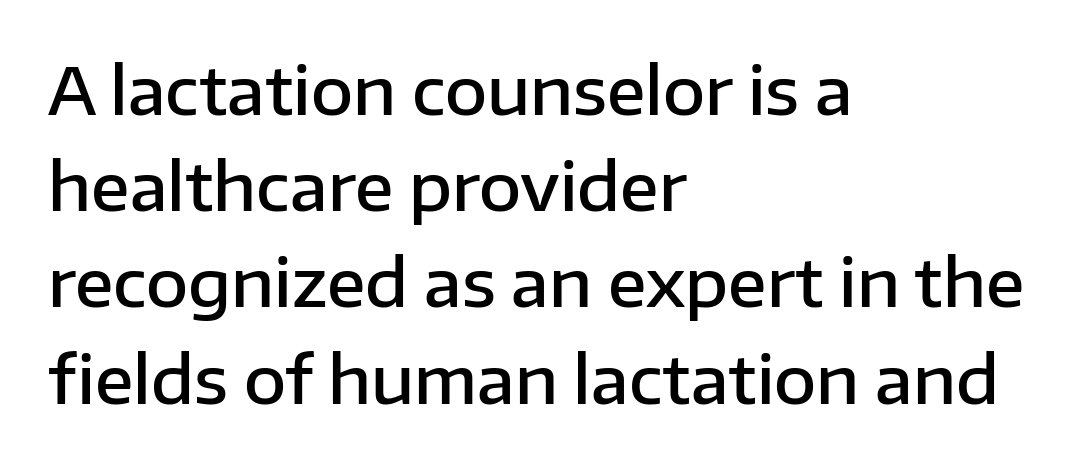
The setting favours the left margin, as ordinary paragraphs usually do. Decoration check: the copy has no underline. You can tell it's not italic because the verticals are truly vertical. No feet cap the strokes, marking this as sans-serif type.
